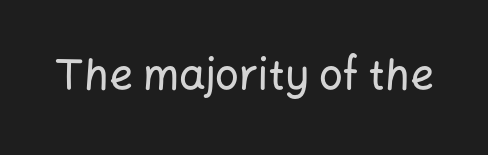
{"serif": "no", "italic": "no", "width": "normal", "stroke_contrast": "low", "x_height": "medium", "monospaced": "no", "underline": "no", "letter_spacing": "normal", "letter_spacing_em": 0.0, "glyph_px": 42}
